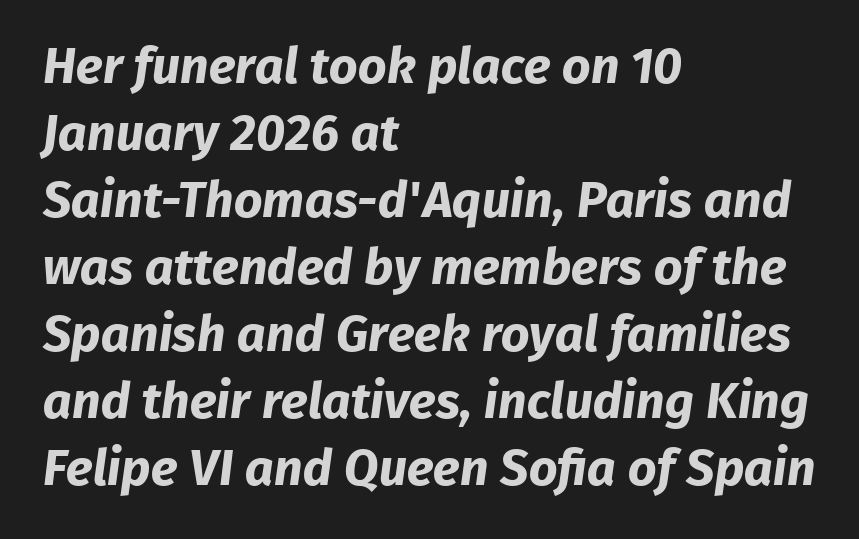
Q: Is the text bold? A: Yes.
Q: Is the typeface a serif or a sans-serif typeface? A: Sans-serif.
Q: Is the text underlined? A: No.
Q: How is the paragraph aligned? A: Left-aligned.
Q: Is the spacing between letters normal or unusually wide? A: Normal.
Q: Is the spacing between lines tight, normal or loose? A: Normal.
Q: Width (condensed, normal, or wide)? A: Normal.
Q: Stroke contrast? A: Low.
Q: x-height? A: Medium.
Q: Monospaced? A: No.
